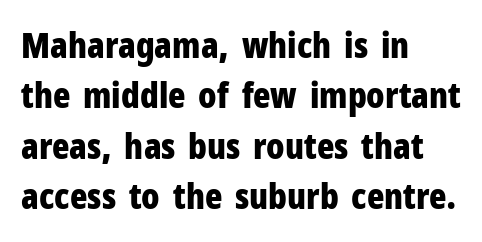
The image shows 36 px bold, condensed sans-serif type, upright; set left-aligned, normal line spacing (1.4x), normal letter spacing, not underlined; low stroke contrast and a medium x-height.
